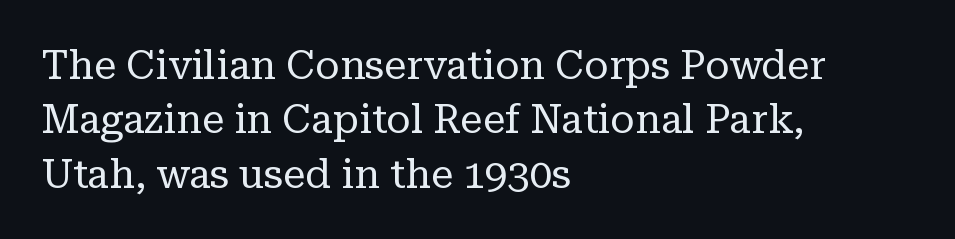
{"serif": "yes", "italic": "no", "bold": "no", "weight": "regular", "width": "normal", "stroke_contrast": "low", "x_height": "medium", "monospaced": "no", "underline": "no", "align": "left", "line_spacing": "normal", "line_spacing_ratio": 1.36, "letter_spacing": "normal", "letter_spacing_em": 0.0, "glyph_px": 40}
